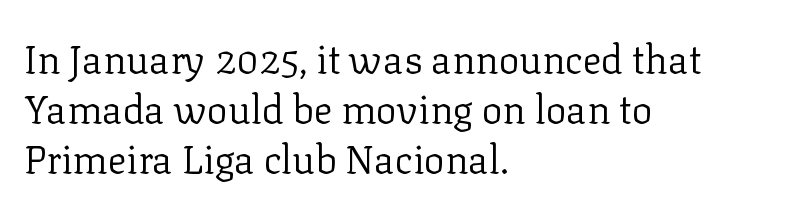
The image shows 39 px regular-weight serif type, upright; set left-aligned, normal line spacing (1.28x), normal letter spacing, not underlined; low stroke contrast and a medium x-height.
